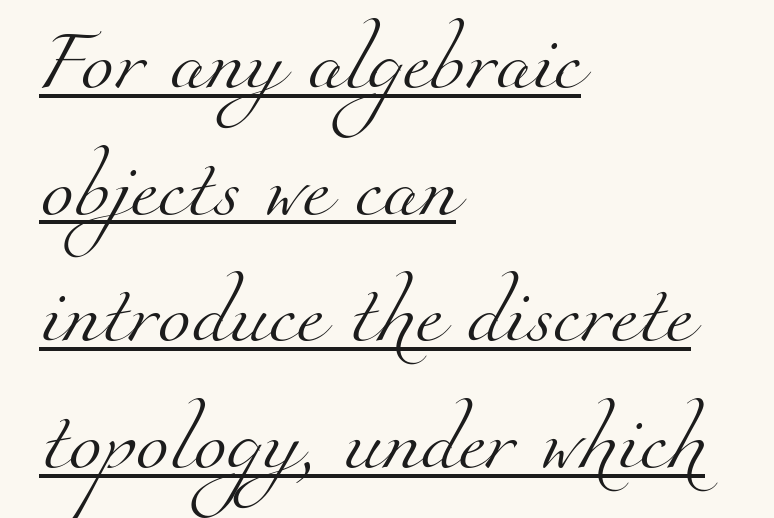
{"serif": "yes", "bold": "no", "weight": "light", "width": "normal", "stroke_contrast": "medium", "x_height": "small", "monospaced": "no", "underline": "yes", "align": "left", "line_spacing": "loose", "line_spacing_ratio": 2.11, "letter_spacing": "normal", "letter_spacing_em": 0.0, "glyph_px": 60}
